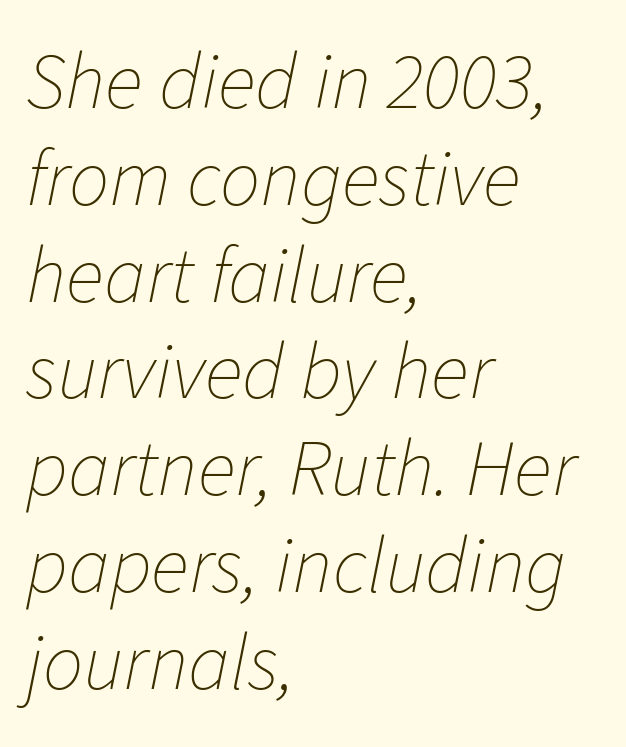
Q: Is the text bold? A: No.
Q: Is the text italic (slanted)? A: Yes, it leans right by about 11 degrees.
Q: Is the text underlined? A: No.
Q: How is the paragraph aligned? A: Left-aligned.
Q: Is the spacing between letters normal or unusually wide? A: Normal.
Q: Width (condensed, normal, or wide)? A: Normal.
Q: Stroke contrast? A: Low.
Q: x-height? A: Medium.
Q: Monospaced? A: No.
